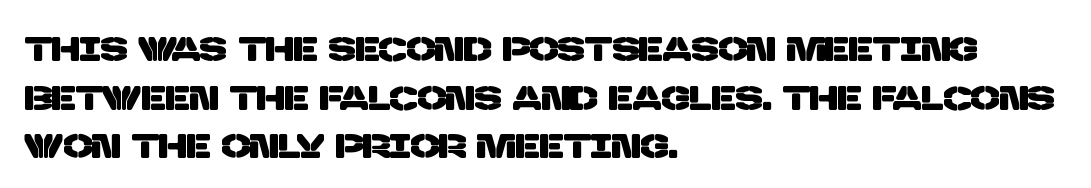
{"serif": "no", "width": "normal", "stroke_contrast": "low", "x_height": "large", "monospaced": "no", "underline": "no", "align": "left", "line_spacing": "normal", "line_spacing_ratio": 1.43, "letter_spacing": "normal", "letter_spacing_em": 0.0, "glyph_px": 34}
